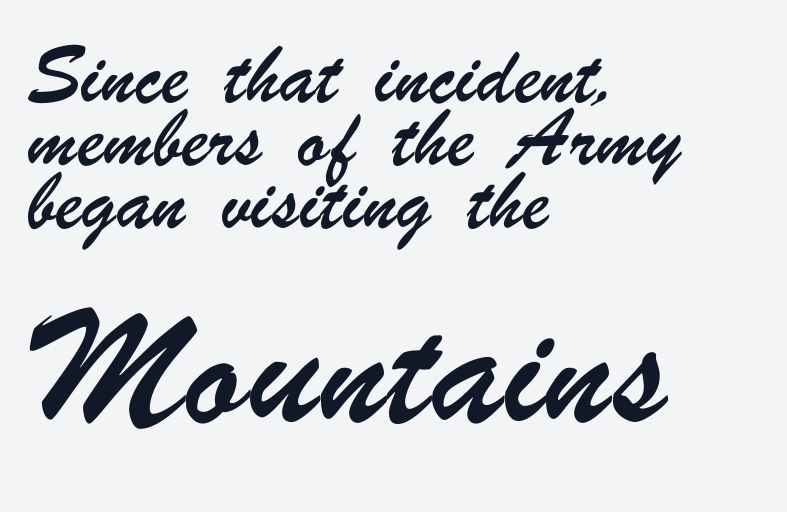
Q: Is the typeface a serif or a sans-serif typeface? A: Sans-serif.
Q: Is the text underlined? A: No.
Q: How is the paragraph aligned? A: Left-aligned.
Q: Is the spacing between letters normal or unusually wide? A: Normal.
Q: Which block of text is set in a larger size, the first (top) or the second (bottom)? A: The second (bottom) one.
Q: Width (condensed, normal, or wide)? A: Condensed.
Q: Stroke contrast? A: Low.
Q: x-height? A: Small.
Q: Monospaced? A: No.
